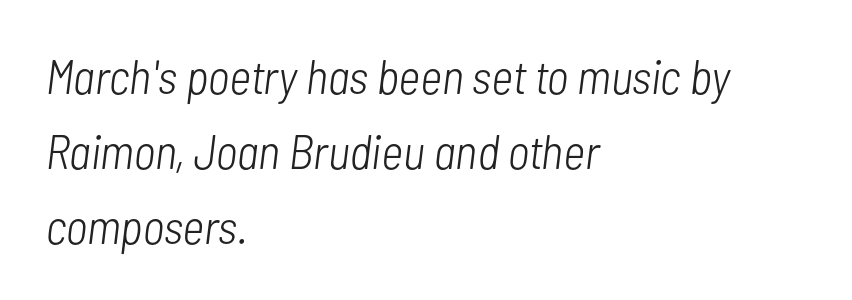
Q: Is the text bold? A: No.
Q: Is the text italic (slanted)? A: Yes, it leans right by about 7 degrees.
Q: Is the text underlined? A: No.
Q: How is the paragraph aligned? A: Left-aligned.
Q: Is the spacing between letters normal or unusually wide? A: Normal.
Q: Is the spacing between lines tight, normal or loose? A: Normal.
Q: Width (condensed, normal, or wide)? A: Condensed.
Q: Stroke contrast? A: Low.
Q: x-height? A: Medium.
Q: Monospaced? A: No.
